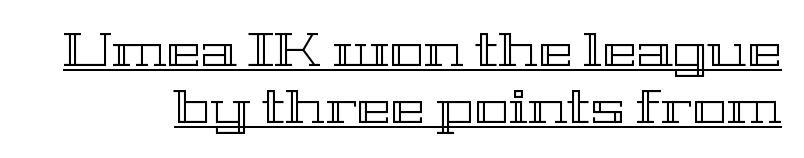
Q: Is the text italic (slanted)? A: No, it is upright.
Q: Is the text underlined? A: Yes.
Q: Is the spacing between letters normal or unusually wide? A: Normal.
Q: Width (condensed, normal, or wide)? A: Wide.
Q: x-height? A: Medium.
Q: Monospaced? A: No.
